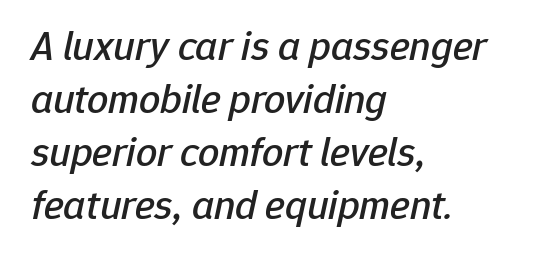
The image shows 42 px text type, italic (leaning right); set left-aligned, normal line spacing (1.26x), normal letter spacing, not underlined; low stroke contrast and a medium x-height.
